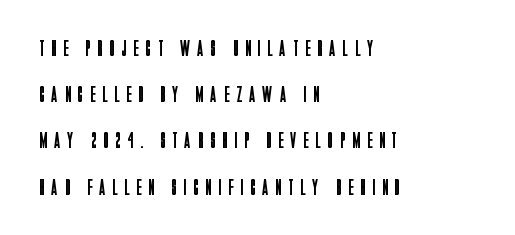
The characters are drawn with everyday or finer stroke widths. Rule under the text: the space is simply empty. Quick note: interline space is abundant. All the whitespace from short lines collects on the right. Characters follow at a spacing far wider than the type designer built in.
